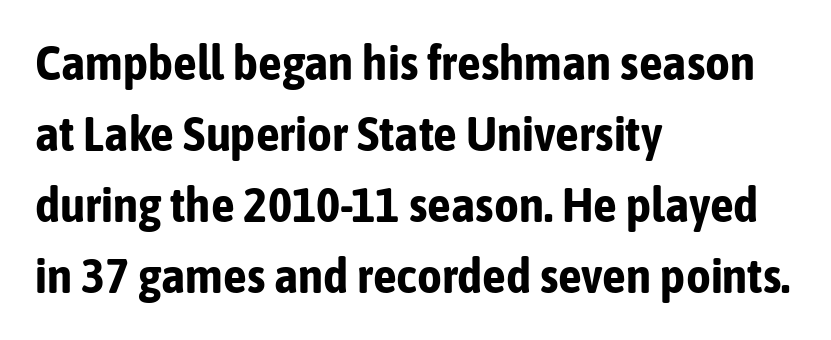
{"serif": "no", "italic": "no", "bold": "yes", "weight": "bold", "width": "condensed", "stroke_contrast": "low", "x_height": "medium", "monospaced": "no", "underline": "no", "align": "left", "line_spacing": "normal", "line_spacing_ratio": 1.48, "letter_spacing": "normal", "letter_spacing_em": 0.0, "glyph_px": 48}
